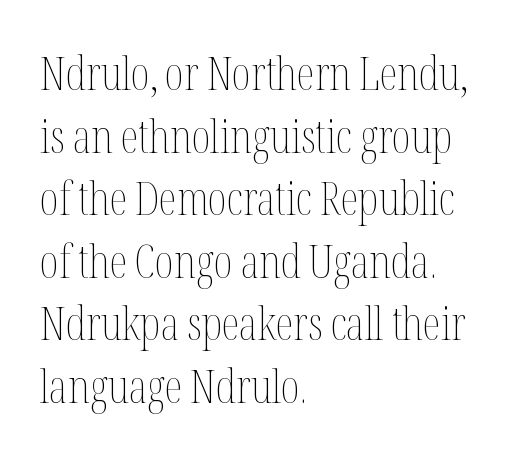
The image shows 46 px thin, condensed type, upright; set left-aligned, normal line spacing (1.36x), normal letter spacing, not underlined; medium stroke contrast and a medium x-height.
